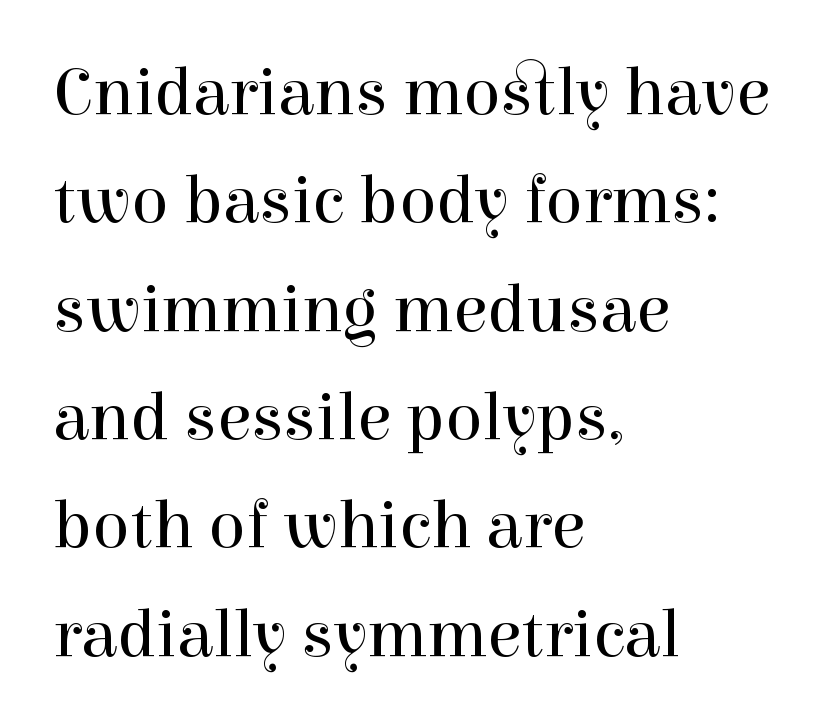
{"serif": "yes", "italic": "no", "bold": "no", "weight": "regular", "width": "normal", "stroke_contrast": "high", "x_height": "medium", "monospaced": "no", "underline": "no", "align": "left", "line_spacing": "normal", "line_spacing_ratio": 1.57, "letter_spacing": "normal", "letter_spacing_em": 0.0, "glyph_px": 69}
